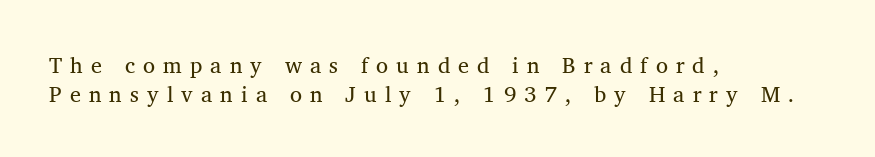
Q: Is the text italic (slanted)? A: No, it is upright.
Q: Is the text underlined? A: No.
Q: How is the paragraph aligned? A: Left-aligned.
Q: Is the spacing between letters normal or unusually wide? A: Unusually wide.
Q: Is the spacing between lines tight, normal or loose? A: Normal.
